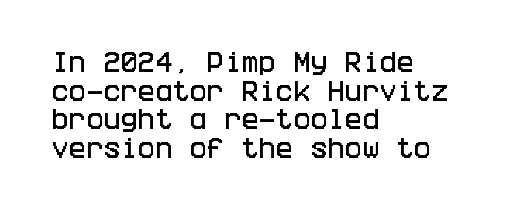
Quick note: not italic, upright. The letters sit at their default tracking, neither squeezed nor spread. The space between consecutive lines is moderate. This sample is left-justified, so line endings fall wherever the words run out. The string is rendered with underlining switched off.
